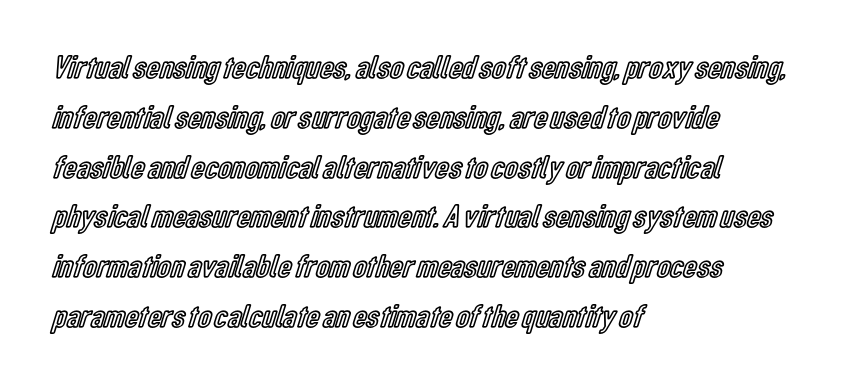
Spacing verdict: proportional, widths tailored to each character. Nothing unusual about the tracking: characters are spaced as the font intends. Horizontal bands of white between lines are of average thickness. Check the space under the baseline: it is left empty. Notice how the passage keeps a crisp vertical edge on the left only.
